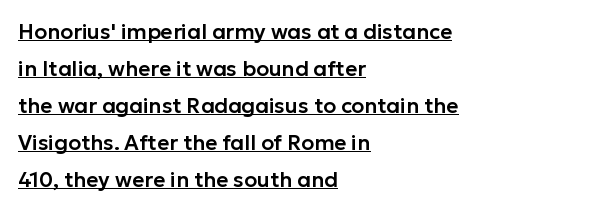
Compared with a centered layout, this one pins lines to the left instead. The lettering is marked with a stroke running underneath it. Nobody touched the tracking dial on this one. Rendered with straight, roman letterforms.
